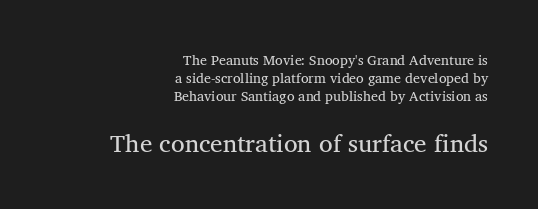
The space directly below the letters is spotless. The leading is moderate, giving the passage an even texture. The tracking reads as untouched default to a designer's eye. Horizontal alignment here is rightward, an uncommon choice for prose. The letterforms sit at book weight or below. Look at the glyph heights: the lower group is clearly the bigger setting.
